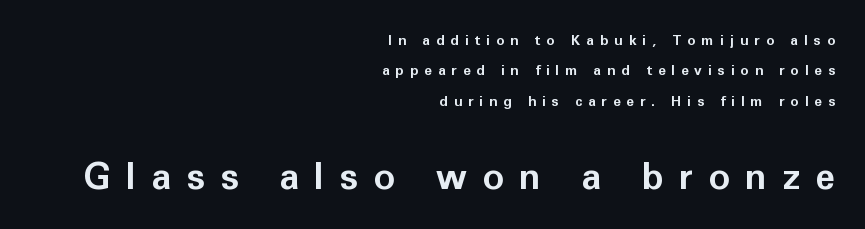
The image shows 36 px bold sans-serif type, upright; set right-aligned, loose line spacing (2.17x), unusually wide letter spacing (+0.42 em), not underlined; the second (bottom) block is 2.57x larger; low stroke contrast and a medium x-height.
